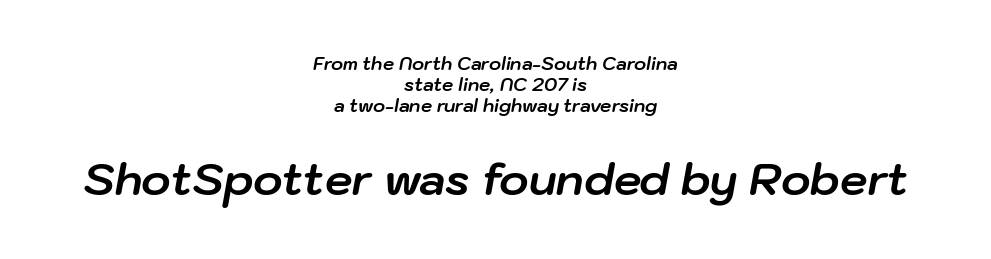
The image shows 44 px bold type, italic (leaning right); set centered, line spacing 1.16x, normal letter spacing, not underlined; the second (bottom) block is 2.44x larger; low stroke contrast and a medium x-height.
